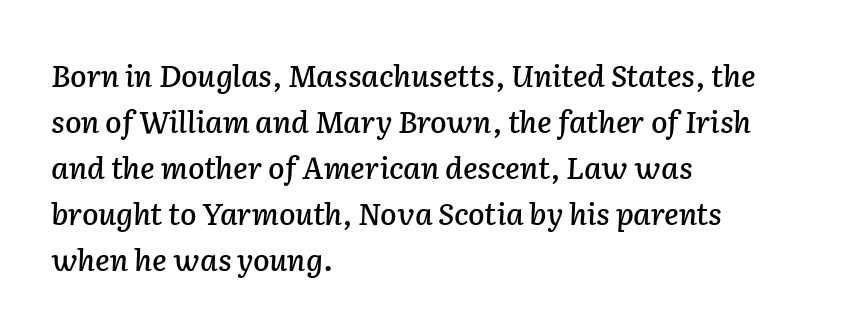
Q: Is the text italic (slanted)? A: Yes, it leans right by about 2 degrees.
Q: Is the text underlined? A: No.
Q: How is the paragraph aligned? A: Left-aligned.
Q: Is the spacing between letters normal or unusually wide? A: Normal.
Q: Is the spacing between lines tight, normal or loose? A: Normal.
Q: Width (condensed, normal, or wide)? A: Normal.
Q: Stroke contrast? A: Low.
Q: x-height? A: Medium.
Q: Monospaced? A: No.
